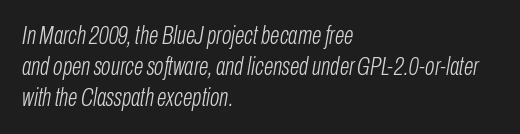
No heavy texture on the line: the type isn't bold. Slant detected: the letters are inclined. Caption: multi-line text, flush left, ragged right. Quick note: underline off. Letter spacing: default.
